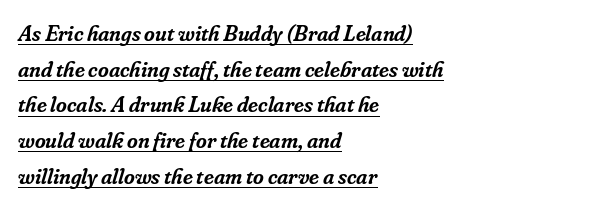
The image shows 23 px text type, italic (leaning right); set left-aligned, normal line spacing (1.55x), normal letter spacing, underlined.
